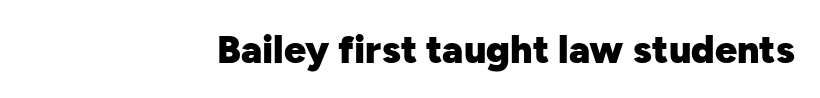
Q: Is the text bold? A: Yes.
Q: Is the text italic (slanted)? A: No, it is upright.
Q: Is the typeface a serif or a sans-serif typeface? A: Sans-serif.
Q: Is the text underlined? A: No.
Q: Is the spacing between letters normal or unusually wide? A: Normal.
Q: Width (condensed, normal, or wide)? A: Normal.
Q: Stroke contrast? A: Low.
Q: x-height? A: Medium.
Q: Monospaced? A: No.
